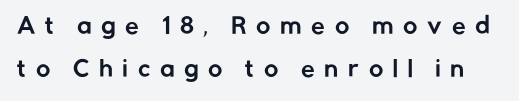
The image shows 22 px text type, upright; set loose line spacing (1.97x), unusually wide letter spacing (+0.44 em), not underlined.
